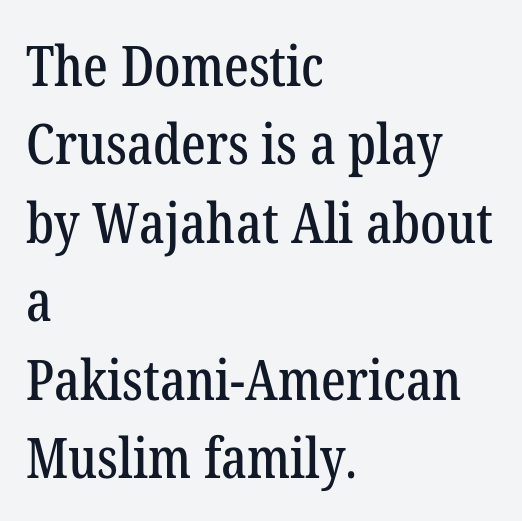
In terms of leading, this rendering sits right in the middle. Posture: vertical. Spacing between characters is what you'd get straight out of the box. The letters advance in unequal steps, a hallmark of proportional type.
